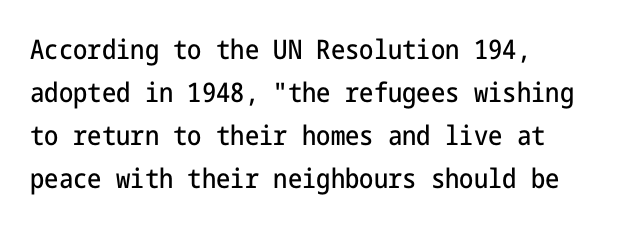
Notice how descenders clear the ascenders below comfortably — that's standard leading. Rendered with straight, roman letterforms. These lines keep a tight, regular rhythm from letter to letter. Only glyphs here, with clear space below each row. Line beginnings align vertically; line endings do not.
